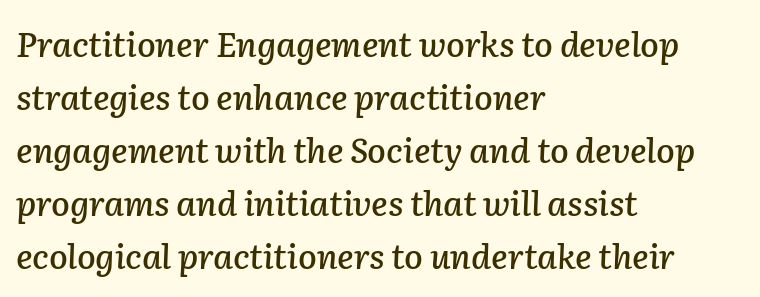
{"italic": "yes", "lean": "right", "slant_degrees": 2, "width": "normal", "stroke_contrast": "low", "x_height": "medium", "monospaced": "no", "underline": "no", "align": "left", "line_spacing": "normal", "line_spacing_ratio": 1.56, "letter_spacing": "normal", "letter_spacing_em": 0.0, "glyph_px": 34}
